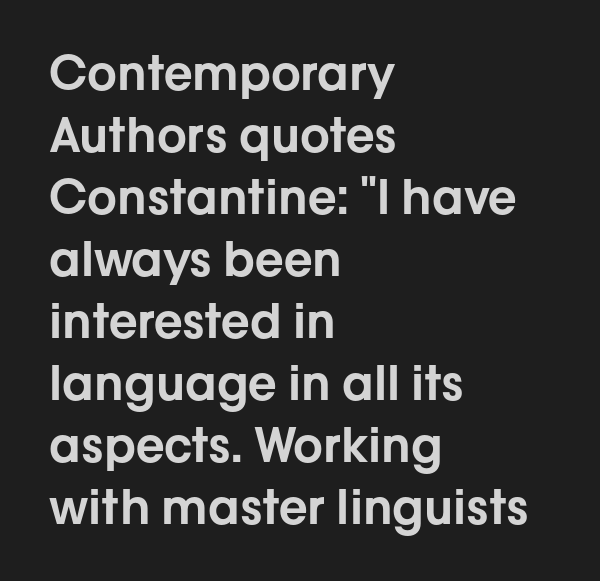
Q: Is the text italic (slanted)? A: No, it is upright.
Q: Is the typeface a serif or a sans-serif typeface? A: Sans-serif.
Q: Is the text underlined? A: No.
Q: How is the paragraph aligned? A: Left-aligned.
Q: Is the spacing between letters normal or unusually wide? A: Normal.
Q: Is the spacing between lines tight, normal or loose? A: Normal.
Q: Width (condensed, normal, or wide)? A: Normal.
Q: Stroke contrast? A: Low.
Q: x-height? A: Medium.
Q: Monospaced? A: No.
